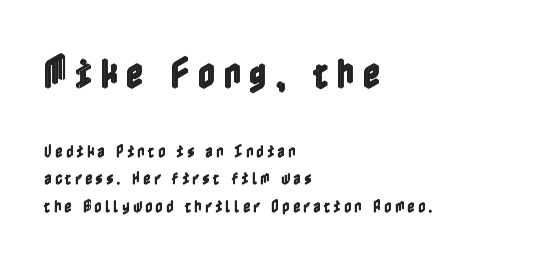
Q: Is the text italic (slanted)? A: No, it is upright.
Q: Is the text underlined? A: No.
Q: How is the paragraph aligned? A: Left-aligned.
Q: Is the spacing between letters normal or unusually wide? A: Unusually wide.
Q: Is the spacing between lines tight, normal or loose? A: Loose.
Q: Which block of text is set in a larger size, the first (top) or the second (bottom)? A: The first (top) one.
Q: Width (condensed, normal, or wide)? A: Condensed.
Q: x-height? A: Medium.
